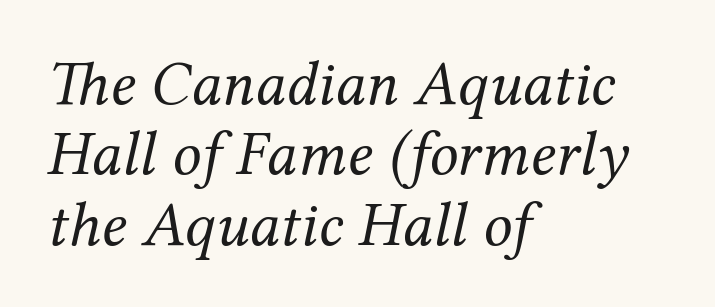
Leading: reduced. Inter-character spacing is left at the font's built-in metrics. Letterform terminals end in serifs throughout the passage. Beneath every word, the page is bare. These lines are set flush left with a ragged right edge. Stems here are at most as thick as an everyday book face.
